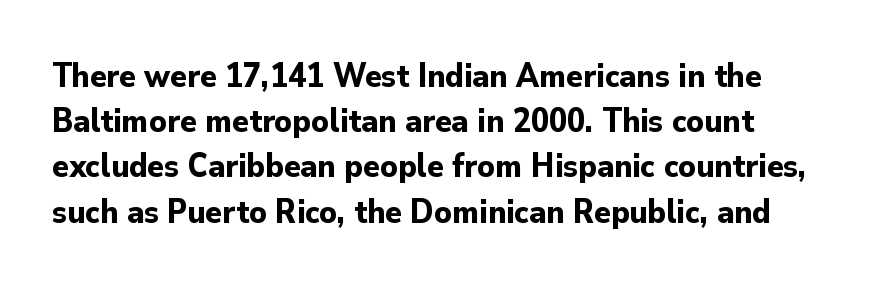
The image shows 34 px bold sans-serif type, upright; set normal line spacing (1.33x), normal letter spacing, not underlined; low stroke contrast and a small x-height.
